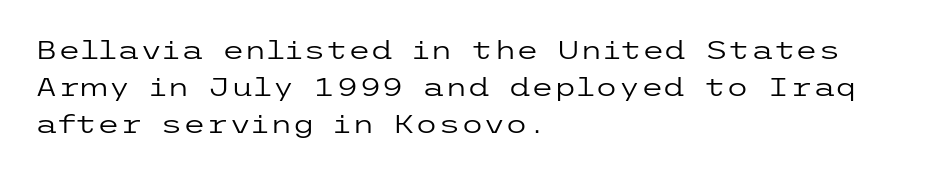
Q: Is the text bold? A: No.
Q: Is the text italic (slanted)? A: No, it is upright.
Q: Is the text underlined? A: No.
Q: How is the paragraph aligned? A: Left-aligned.
Q: Is the spacing between letters normal or unusually wide? A: Normal.
Q: Is the spacing between lines tight, normal or loose? A: Normal.
